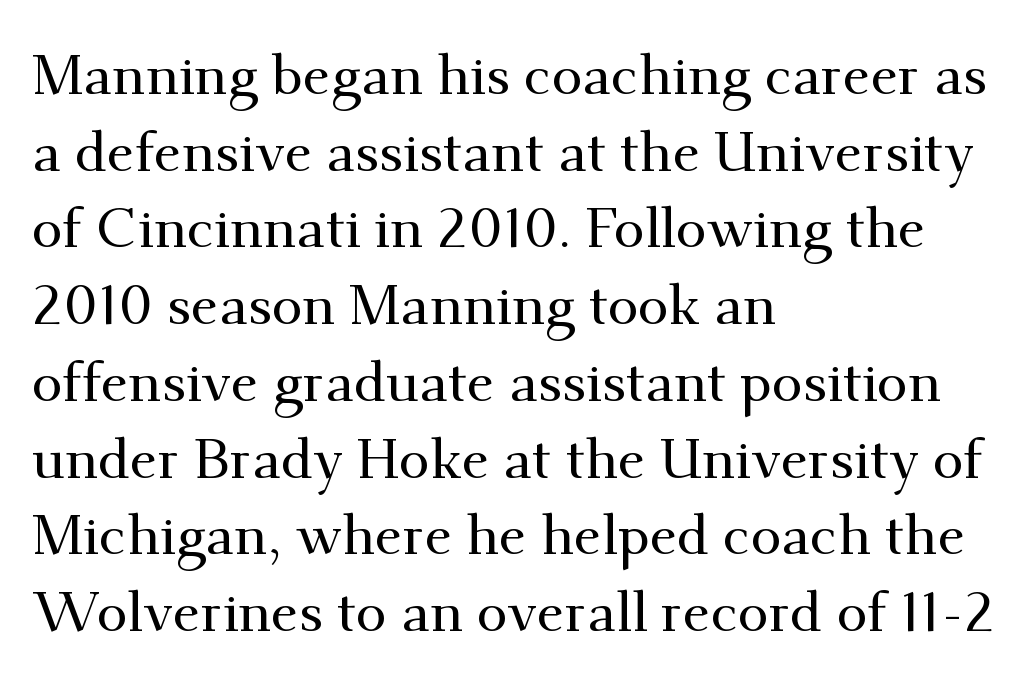
The image shows 56 px serif type, upright; set left-aligned, normal line spacing (1.37x), normal letter spacing, not underlined; medium stroke contrast and a small x-height.
